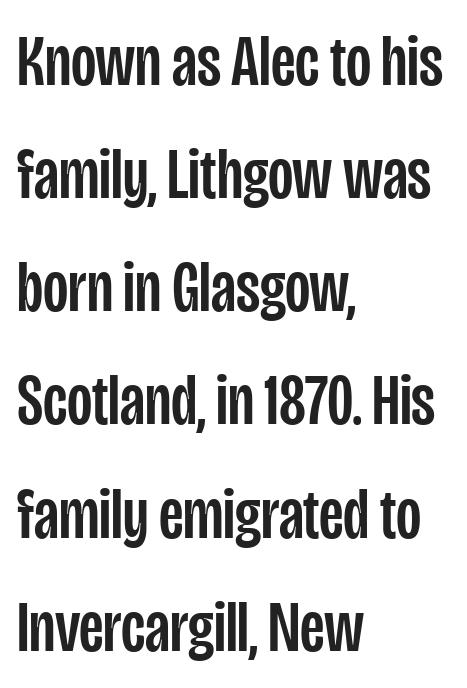
The image shows 73 px condensed sans-serif type, upright; set left-aligned, normal line spacing (1.55x), normal letter spacing, not underlined; low stroke contrast and a large x-height.
